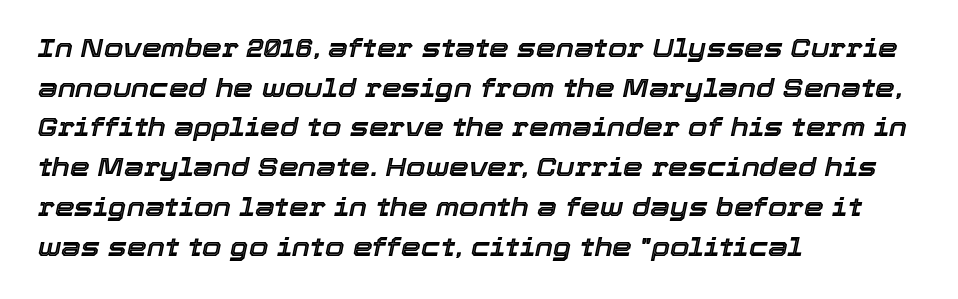
The image shows 25 px text type, italic (leaning right); set left-aligned, normal line spacing (1.59x), normal letter spacing, not underlined.
